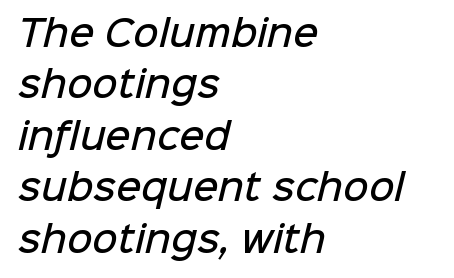
Q: Is the text bold? A: Semi-bold.
Q: Is the typeface a serif or a sans-serif typeface? A: Sans-serif.
Q: Is the text underlined? A: No.
Q: How is the paragraph aligned? A: Left-aligned.
Q: Is the spacing between letters normal or unusually wide? A: Normal.
Q: Is the spacing between lines tight, normal or loose? A: Normal.
Q: Width (condensed, normal, or wide)? A: Normal.
Q: Stroke contrast? A: Low.
Q: x-height? A: Medium.
Q: Monospaced? A: No.
